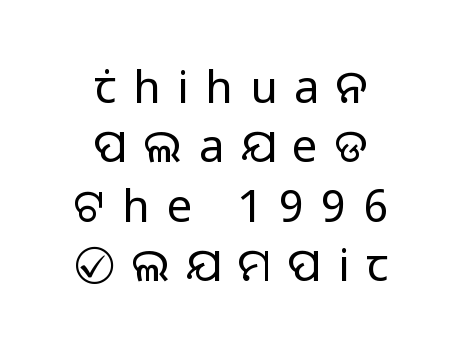
Q: Is the text bold? A: No.
Q: Is the text italic (slanted)? A: No, it is upright.
Q: Is the typeface a serif or a sans-serif typeface? A: Sans-serif.
Q: Is the text underlined? A: No.
Q: How is the paragraph aligned? A: Centered.
Q: Is the spacing between letters normal or unusually wide? A: Unusually wide.
Q: Is the spacing between lines tight, normal or loose? A: Normal.
Q: Width (condensed, normal, or wide)? A: Normal.
Q: Stroke contrast? A: Low.
Q: x-height? A: Medium.
Q: Monospaced? A: No.
